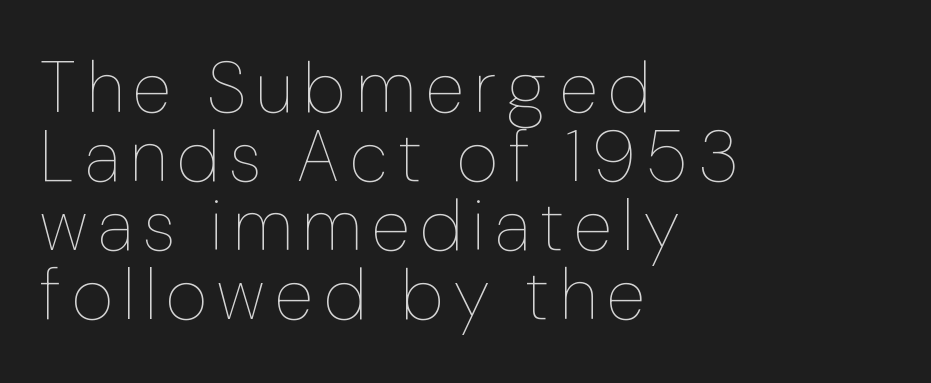
{"italic": "no", "bold": "no", "weight": "thin", "width": "condensed", "stroke_contrast": "low", "x_height": "medium", "monospaced": "no", "underline": "no", "align": "left", "line_spacing": "tight", "line_spacing_ratio": 0.96, "glyph_px": 72}
